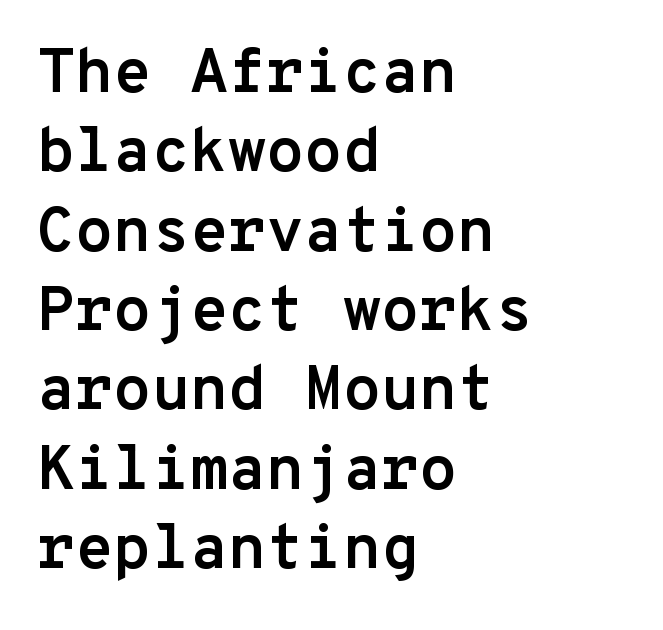
{"serif": "no", "italic": "no", "bold": "yes", "weight": "semibold", "width": "normal", "stroke_contrast": "low", "x_height": "medium", "monospaced": "yes", "underline": "no", "align": "left", "line_spacing": "normal", "line_spacing_ratio": 1.28, "letter_spacing": "normal", "letter_spacing_em": 0.0, "glyph_px": 62}
